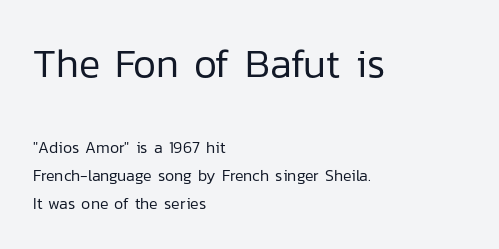
This is sans-serif lettering, the kind often seen on screens and signage. Each word holds together tightly as a unit, with standard inter-letter gaps. Looks like regular typesetting: each glyph gets only the width it needs. Compare the two chunks: the upper has the greater cap height. The zone under the glyphs is completely vacant. Is the block centered? No — it sits flush against the left margin.
